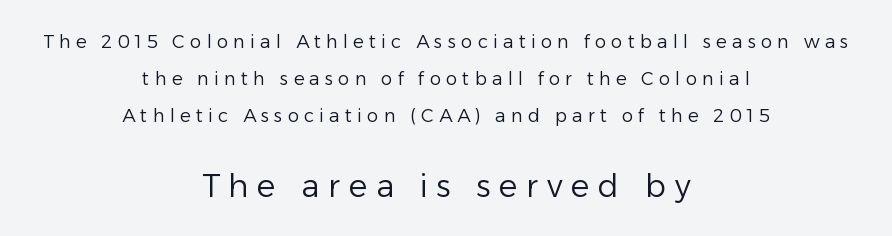
{"serif": "no", "italic": "no", "bold": "no", "weight": "regular", "width": "normal", "stroke_contrast": "low", "x_height": "medium", "monospaced": "no", "underline": "no", "align": "center", "line_spacing": "loose", "line_spacing_ratio": 2.06, "letter_spacing": "wide", "letter_spacing_em": 0.29, "larger_block": "second", "size_ratio": 1.72, "glyph_px": 31}
